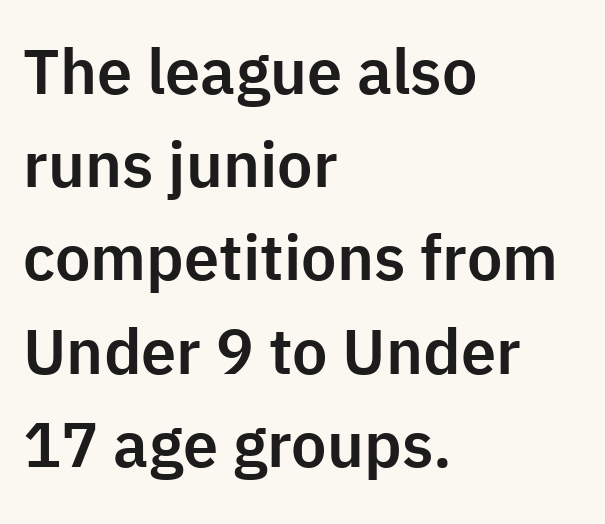
The image shows 63 px sans-serif type, upright; set left-aligned, normal line spacing (1.48x), normal letter spacing, not underlined; low stroke contrast and a medium x-height.
